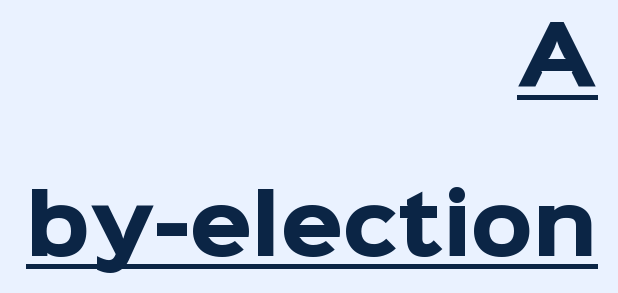
Caption: multi-line text, flush right, ragged left. Caption: lettering with a line underneath. Nothing unusual about the tracking: characters are spaced as the font intends. Whoever set this chose breathing room over compactness in the vertical rhythm.
